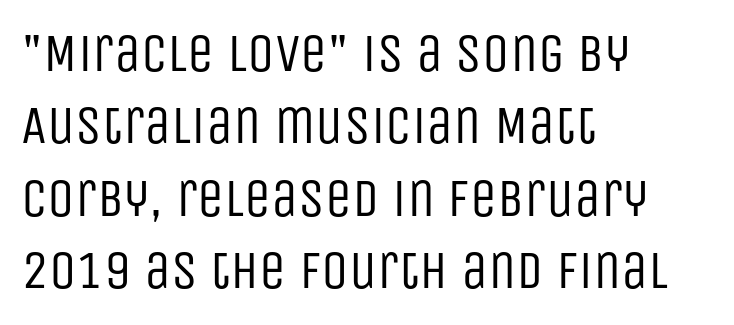
{"serif": "no", "italic": "no", "bold": "no", "weight": "regular", "width": "condensed", "stroke_contrast": "low", "x_height": "large", "monospaced": "no", "underline": "no", "align": "left", "line_spacing": "normal", "line_spacing_ratio": 1.34, "letter_spacing": "normal", "letter_spacing_em": 0.0, "glyph_px": 54}
